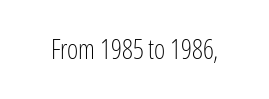
Has an underline been added? It has not. The type is set solid horizontally, with unmodified tracking. The characters are drawn with everyday or finer stroke widths. Every character sits straight up, as roman type does.
